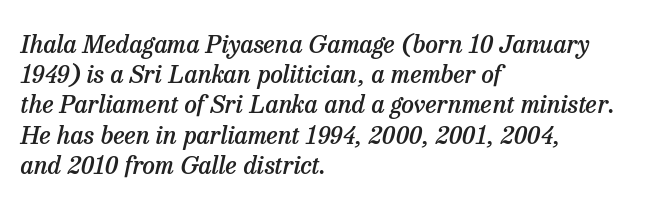
Q: Is the text bold? A: Semi-bold.
Q: Is the text italic (slanted)? A: Yes, it leans right by about 13 degrees.
Q: Is the text underlined? A: No.
Q: How is the paragraph aligned? A: Left-aligned.
Q: Is the spacing between letters normal or unusually wide? A: Normal.
